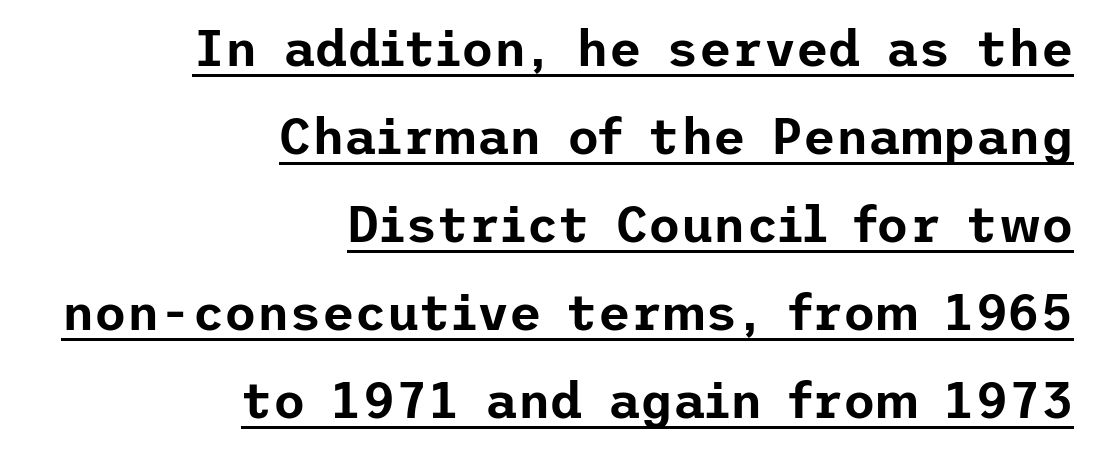
The image shows 50 px sans-serif type, upright; set right-aligned, line spacing 1.76x, normal letter spacing, underlined; low stroke contrast and a medium x-height.
